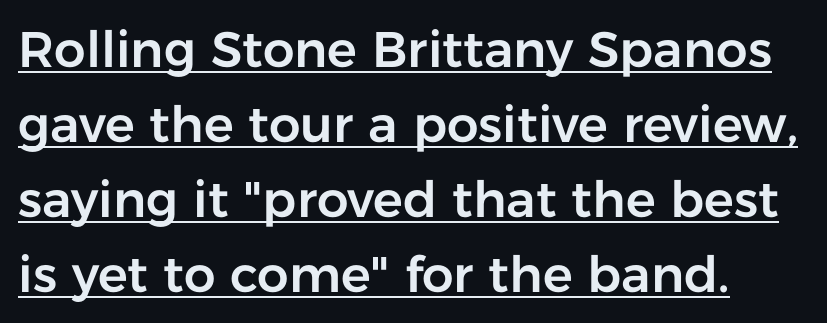
This is the regular roman posture of the typeface. The typeface chosen for these lines omits serifs. A typesetter would call this proportional, since set widths differ per character. The face used here appears with an underline applied. Letter spacing: default. The leading is moderate, giving the passage an even texture.
